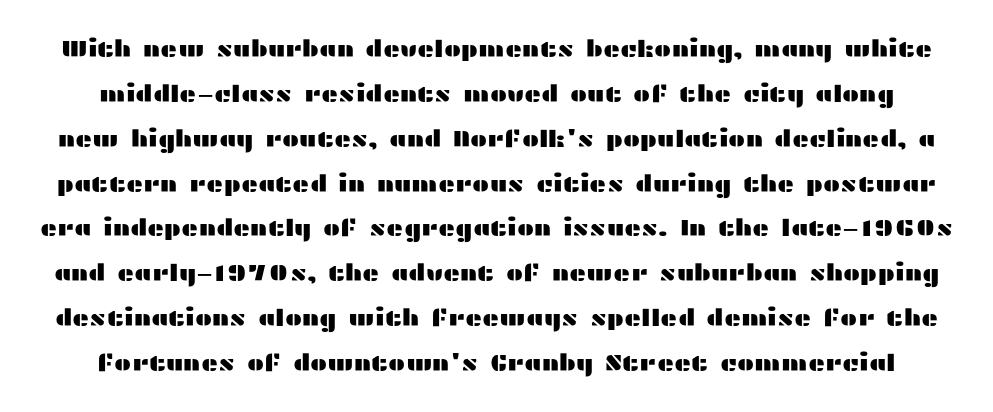
Vertical spacing — loose. No italicization has been applied; the sample stays upright. Underline: absent. The face used here is rendered with its standard letterfit.
